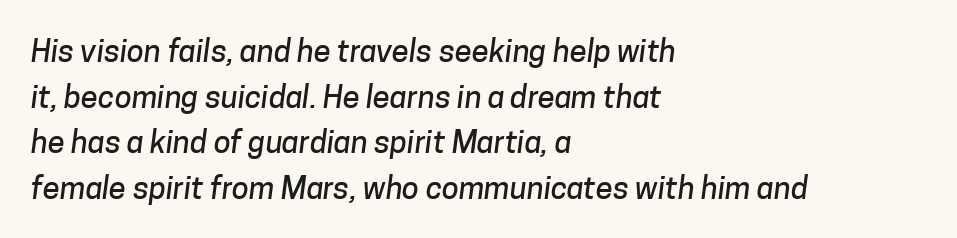
The image shows 31 px sans-serif type; set left-aligned, normal line spacing (1.47x), normal letter spacing, not underlined; low stroke contrast and a medium x-height.
